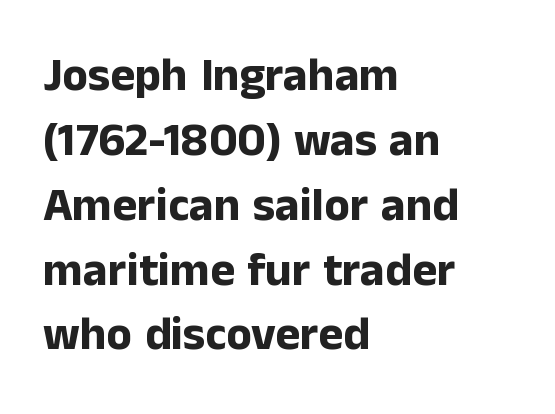
{"serif": "no", "italic": "no", "bold": "yes", "weight": "bold", "width": "normal", "stroke_contrast": "low", "x_height": "medium", "monospaced": "no", "underline": "no", "align": "left", "line_spacing": "normal", "line_spacing_ratio": 1.38, "letter_spacing": "normal", "letter_spacing_em": 0.0, "glyph_px": 47}
